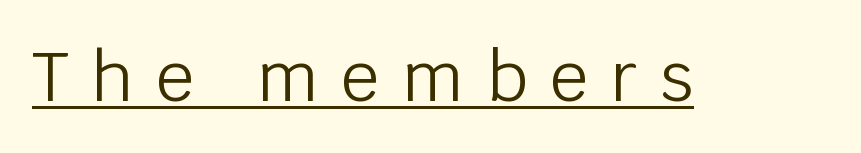
Q: Is the text bold? A: No.
Q: Is the text italic (slanted)? A: No, it is upright.
Q: Is the typeface a serif or a sans-serif typeface? A: Sans-serif.
Q: Is the text underlined? A: Yes.
Q: Is the spacing between letters normal or unusually wide? A: Unusually wide.
Q: Width (condensed, normal, or wide)? A: Normal.
Q: Stroke contrast? A: Low.
Q: x-height? A: Large.
Q: Monospaced? A: No.
